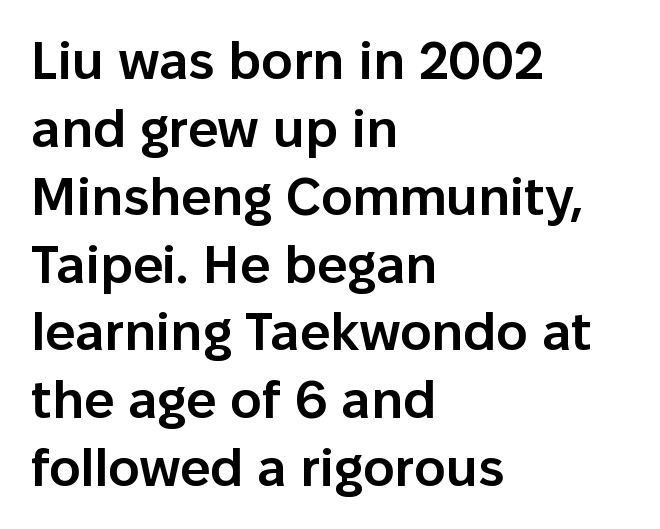
{"serif": "no", "italic": "no", "bold": "semi", "weight": "semibold", "width": "normal", "stroke_contrast": "low", "x_height": "medium", "monospaced": "no", "underline": "no", "align": "left", "line_spacing": "normal", "line_spacing_ratio": 1.28, "letter_spacing": "normal", "letter_spacing_em": 0.0, "glyph_px": 53}
